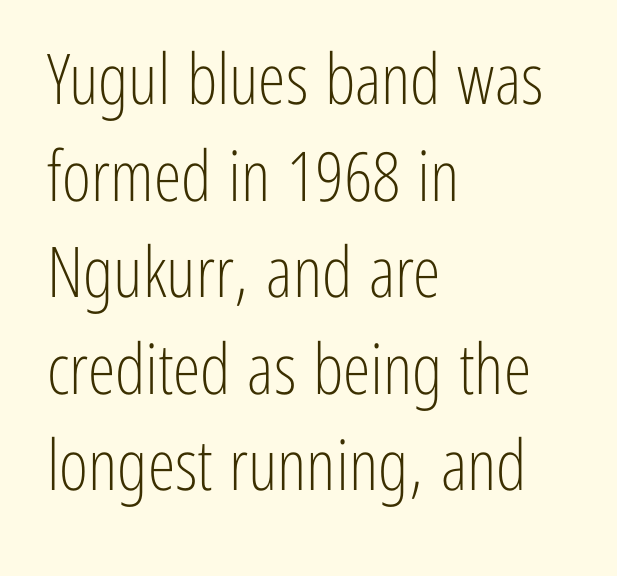
Rule under the text: the space is simply empty. Letters have the restrained weight of plain body copy at most. Character widths vary here, with narrow letters taking less room than wide ones. The rendering uses a moderate line-height, typical for paragraphs. Students, note that the glyphs here touch the page at normal intervals. If you drew a ruler down the left edge, every line would touch it.
